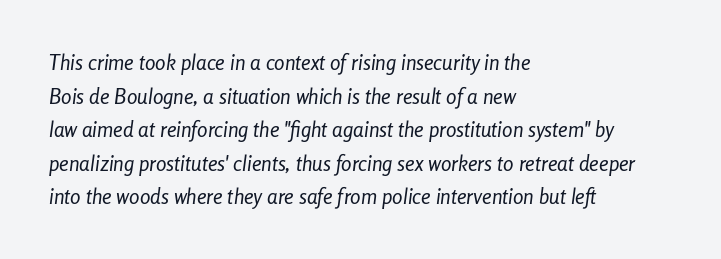
{"italic": "yes", "lean": "right", "slant_degrees": 8, "bold": "no", "underline": "no", "align": "left", "line_spacing": "normal", "line_spacing_ratio": 1.6, "letter_spacing": "normal", "letter_spacing_em": 0.0, "glyph_px": 21}
